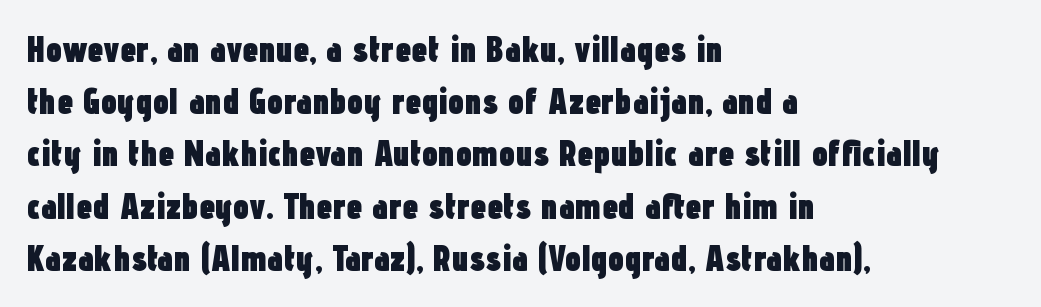
Students, note that the glyphs here touch the page at normal intervals. On the weight axis this lands at bold, roughly 700. Leading: standard. A bare baseline throughout the passage. Letterform terminals end flat and unadorned throughout the passage. Note the varied advance widths — an 'i' is clearly narrower than an 'm'.
